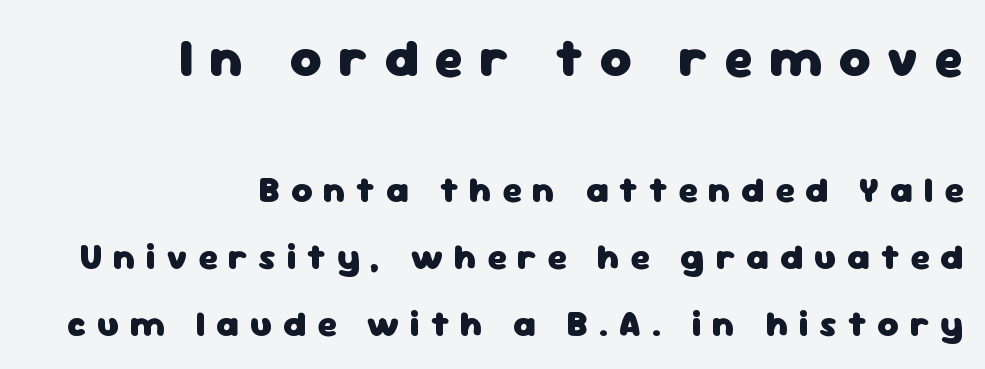
Q: Is the text bold? A: Yes.
Q: Is the text italic (slanted)? A: No, it is upright.
Q: Is the typeface a serif or a sans-serif typeface? A: Sans-serif.
Q: Is the text underlined? A: No.
Q: How is the paragraph aligned? A: Right-aligned.
Q: Is the spacing between letters normal or unusually wide? A: Unusually wide.
Q: Which block of text is set in a larger size, the first (top) or the second (bottom)? A: The first (top) one.
Q: Width (condensed, normal, or wide)? A: Normal.
Q: Stroke contrast? A: Low.
Q: x-height? A: Medium.
Q: Monospaced? A: No.
